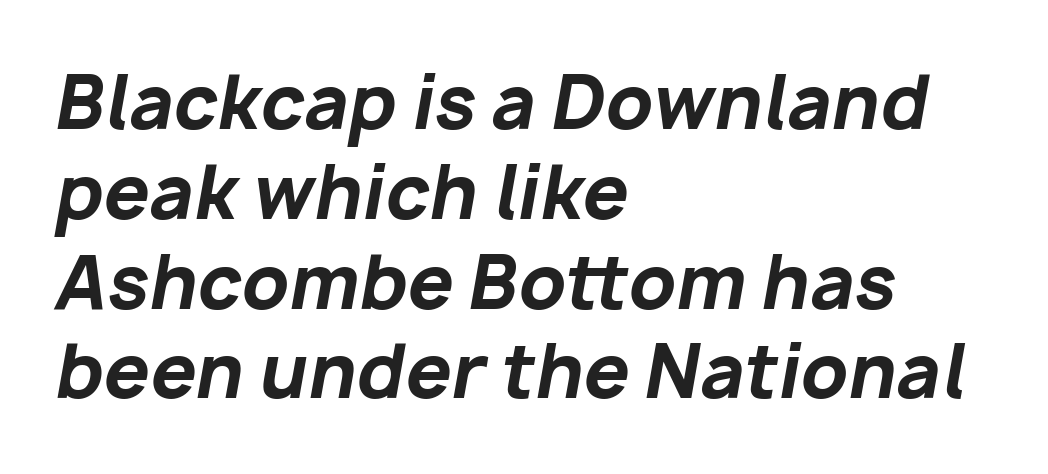
{"italic": "yes", "lean": "right", "slant_degrees": 10, "bold": "yes", "weight": "bold", "width": "normal", "stroke_contrast": "low", "x_height": "medium", "monospaced": "no", "underline": "no", "align": "left", "line_spacing_ratio": 1.23, "letter_spacing": "normal", "letter_spacing_em": 0.0, "glyph_px": 73}
